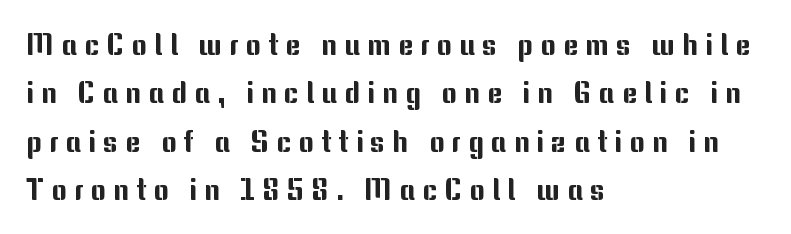
{"serif": "no", "italic": "no", "width": "normal", "stroke_contrast": "medium", "x_height": "medium", "monospaced": "no", "underline": "no", "align": "left", "line_spacing": "normal", "line_spacing_ratio": 1.67, "letter_spacing": "wide", "letter_spacing_em": 0.25, "glyph_px": 29}
